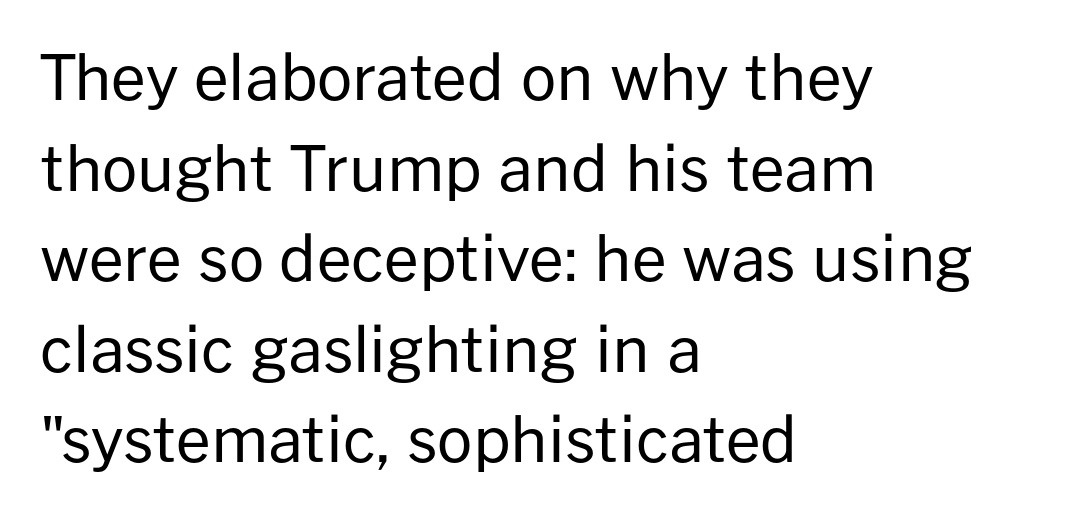
The font sits on the lighter half of the weight spectrum, regular included. Classification — sans serif. Each line starts at the same left margin while the right side varies. Spacing between characters is what you'd get straight out of the box. Is this a fixed-width face? No — the glyphs have proportional, varying widths.
